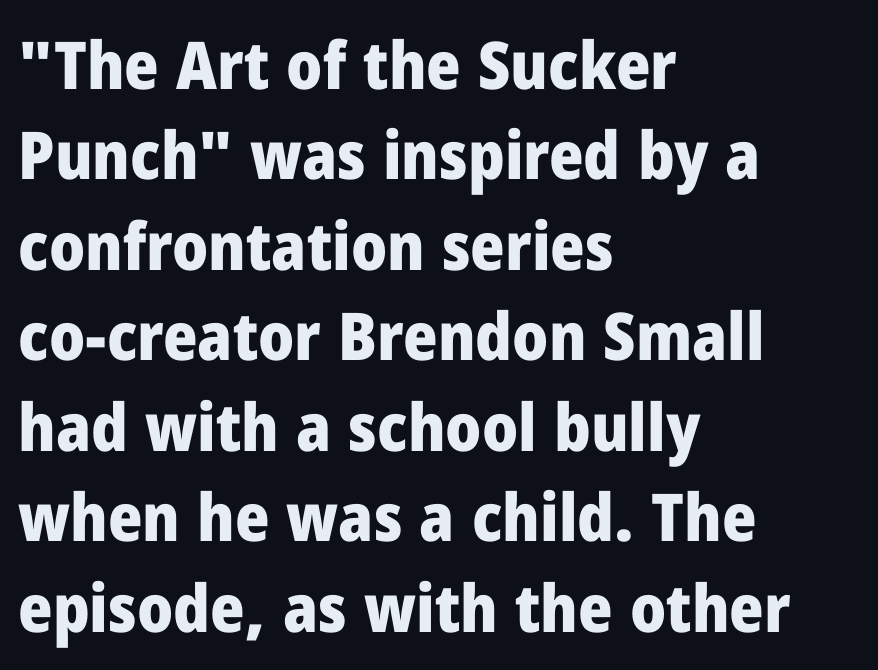
{"serif": "no", "italic": "no", "bold": "yes", "weight": "heavy", "width": "normal", "stroke_contrast": "low", "x_height": "medium", "monospaced": "no", "underline": "no", "align": "left", "line_spacing": "normal", "line_spacing_ratio": 1.37, "letter_spacing": "normal", "letter_spacing_em": 0.0, "glyph_px": 66}
